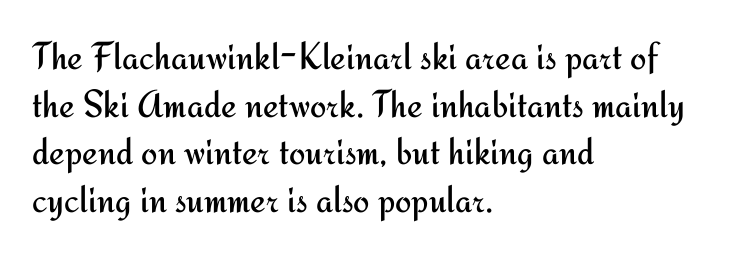
The image shows 39 px regular-weight sans-serif type, upright; set left-aligned, line spacing 1.22x, normal letter spacing, not underlined; medium stroke contrast and a small x-height.
